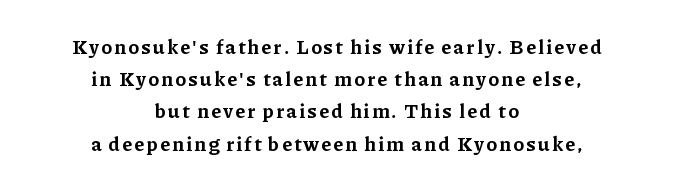
The image shows 20 px bold type, upright; set centered, normal line spacing (1.61x), not underlined.
